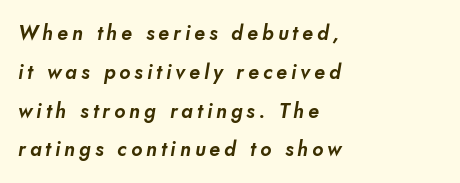
{"underline": "no", "align": "left", "line_spacing": "loose", "line_spacing_ratio": 1.94, "letter_spacing": "wide", "letter_spacing_em": 0.2, "glyph_px": 20}
